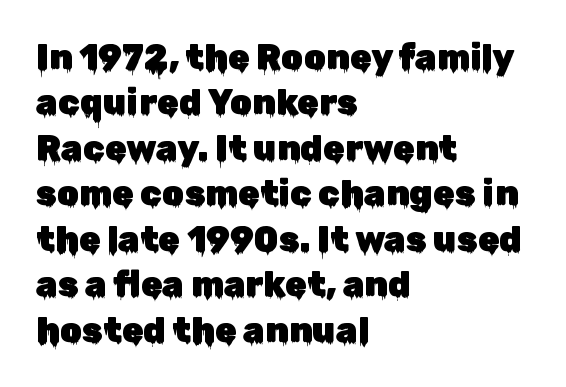
The lettering holds an erect, upright posture throughout. Every row of glyphs begins at an identical x-position on the left. This sample has the flowing, uneven cadence of proportional lettering. Is the letter spacing exaggerated? No — it looks like the ordinary default. Is this a sans? Yes — the strokes have no serifs.
